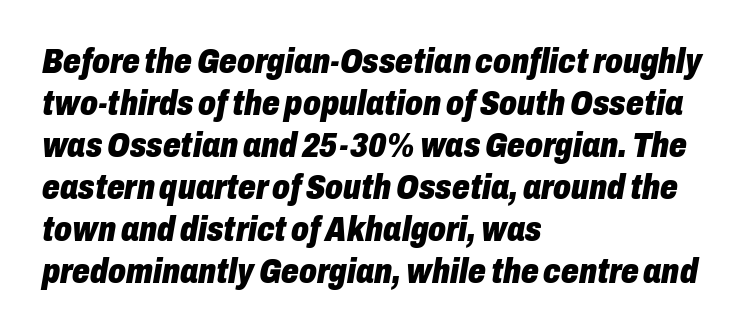
Q: Is the text bold? A: Yes.
Q: Is the text italic (slanted)? A: Yes, it leans right by about 10 degrees.
Q: Is the text underlined? A: No.
Q: How is the paragraph aligned? A: Left-aligned.
Q: Is the spacing between letters normal or unusually wide? A: Normal.
Q: Width (condensed, normal, or wide)? A: Condensed.
Q: Stroke contrast? A: Low.
Q: x-height? A: Medium.
Q: Monospaced? A: No.
